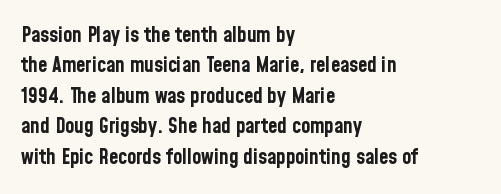
{"italic": "no", "bold": "yes", "underline": "no", "align": "left", "line_spacing": "normal", "line_spacing_ratio": 1.45, "letter_spacing": "normal", "letter_spacing_em": 0.0, "glyph_px": 21}
